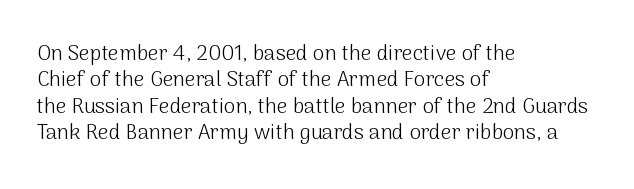
The rendering uses a moderate line-height, typical for paragraphs. Only glyphs here, with clear space below each row. The passage is arranged the way most books set body copy — flush left. Spacing between characters is what you'd get straight out of the box.
